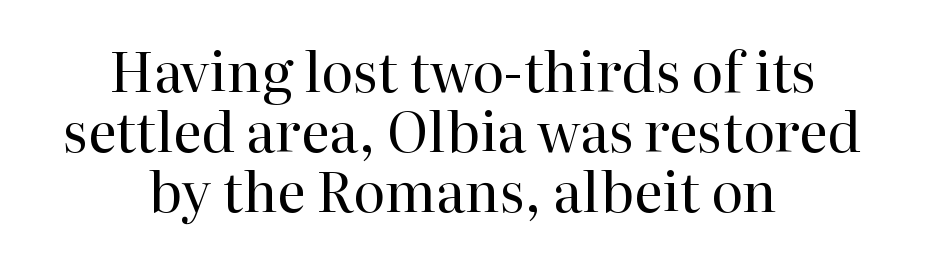
Serif or sans? Serif — the stroke terminals have little feet. Does the copy run flush right? No — it is centered line by line. The specimen reads as upright at a glance. Nothing heavy about these letters — not bold at all. Is this a fixed-width face? No — the glyphs have proportional, varying widths.
